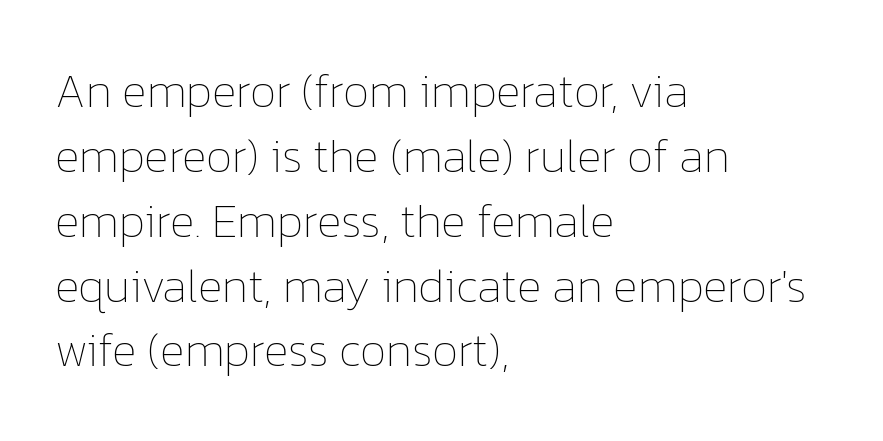
Q: Is the text bold? A: No.
Q: Is the text italic (slanted)? A: No, it is upright.
Q: Is the text underlined? A: No.
Q: How is the paragraph aligned? A: Left-aligned.
Q: Is the spacing between letters normal or unusually wide? A: Normal.
Q: Is the spacing between lines tight, normal or loose? A: Normal.
Q: Width (condensed, normal, or wide)? A: Normal.
Q: Stroke contrast? A: Low.
Q: x-height? A: Medium.
Q: Monospaced? A: No.
